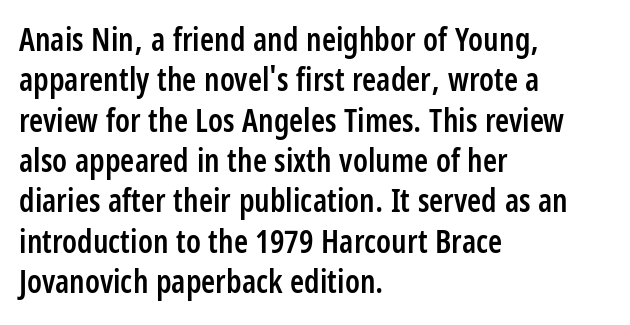
The letters sit at their default tracking, neither squeezed nor spread. Nope, not italic — everything's standing straight. Font category for this specimen: sans-serif. The rag falls on the right side of this text block. Leading matches the norm, producing a regular column. Descender tails drop into unmarked territory.
